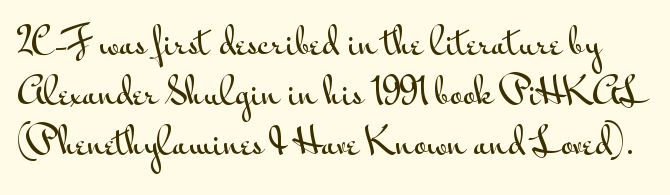
Q: Is the text italic (slanted)? A: Yes.
Q: Is the typeface a serif or a sans-serif typeface? A: Sans-serif.
Q: Is the text underlined? A: No.
Q: Is the spacing between letters normal or unusually wide? A: Normal.
Q: Is the spacing between lines tight, normal or loose? A: Normal.
Q: Width (condensed, normal, or wide)? A: Wide.
Q: Stroke contrast? A: Medium.
Q: x-height? A: Small.
Q: Monospaced? A: No.
